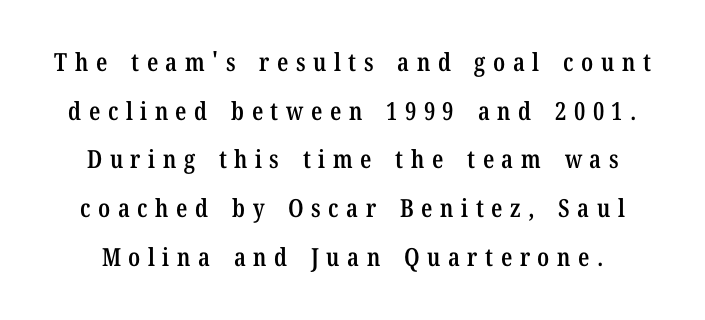
{"italic": "no", "bold": "semi", "underline": "no", "line_spacing": "loose", "line_spacing_ratio": 1.95, "letter_spacing": "wide", "letter_spacing_em": 0.3, "glyph_px": 25}
